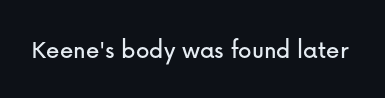
This rendering leaves character spacing at its baseline value. Has an underline been added? It has not. No italicization has been applied; the sample stays upright.
